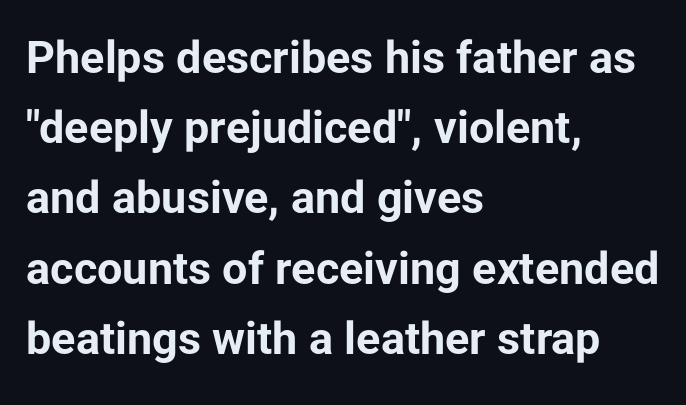
Rows of type keep a routine distance in the vertical direction. Vertical strokes here are truly vertical. Spacing between characters is what you'd get straight out of the box. Is the block centered? No — it sits flush against the left margin. Proportional: the letters do not fall into vertical columns. A sans-serif font was chosen for this passage.
